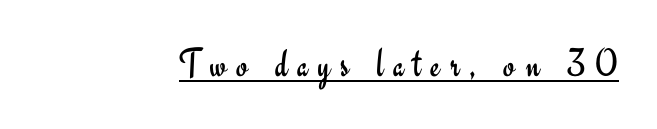
{"serif": "no", "bold": "no", "weight": "regular", "width": "normal", "stroke_contrast": "low", "x_height": "small", "monospaced": "no", "underline": "yes", "letter_spacing": "wide", "letter_spacing_em": 0.24, "glyph_px": 41}
